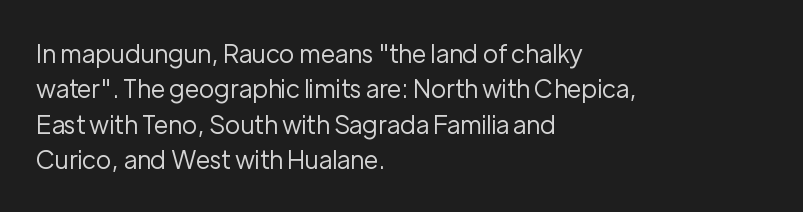
The image shows 25 px text type, upright; set left-aligned, normal line spacing (1.42x), normal letter spacing, not underlined.
